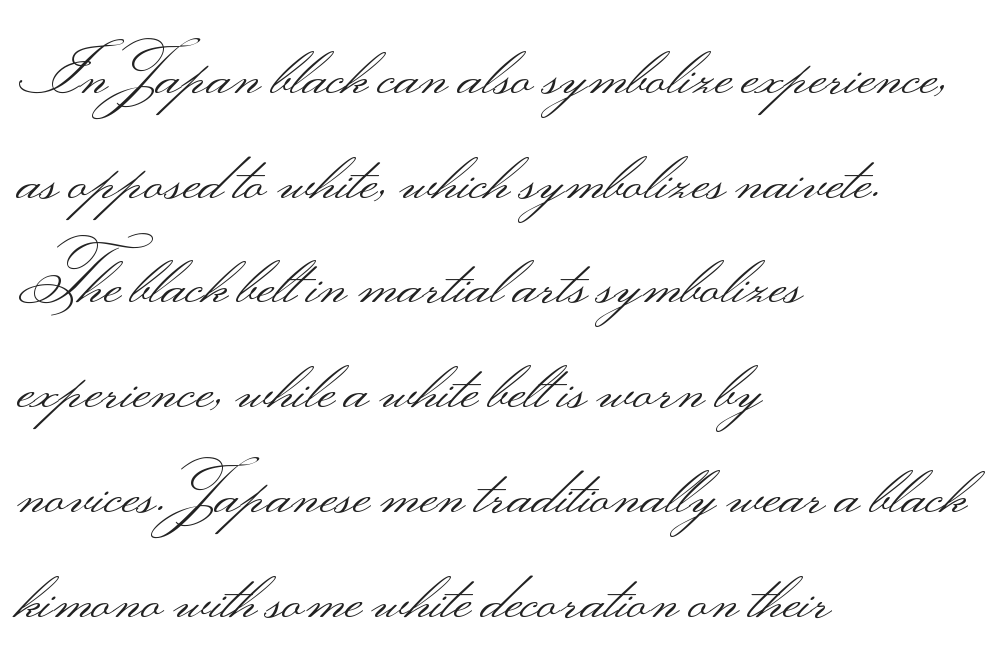
Q: Is the text bold? A: No.
Q: Is the text italic (slanted)? A: Yes.
Q: Is the typeface a serif or a sans-serif typeface? A: Sans-serif.
Q: Is the text underlined? A: No.
Q: How is the paragraph aligned? A: Left-aligned.
Q: Is the spacing between letters normal or unusually wide? A: Normal.
Q: Is the spacing between lines tight, normal or loose? A: Normal.
Q: Width (condensed, normal, or wide)? A: Wide.
Q: Stroke contrast? A: Medium.
Q: Monospaced? A: No.
